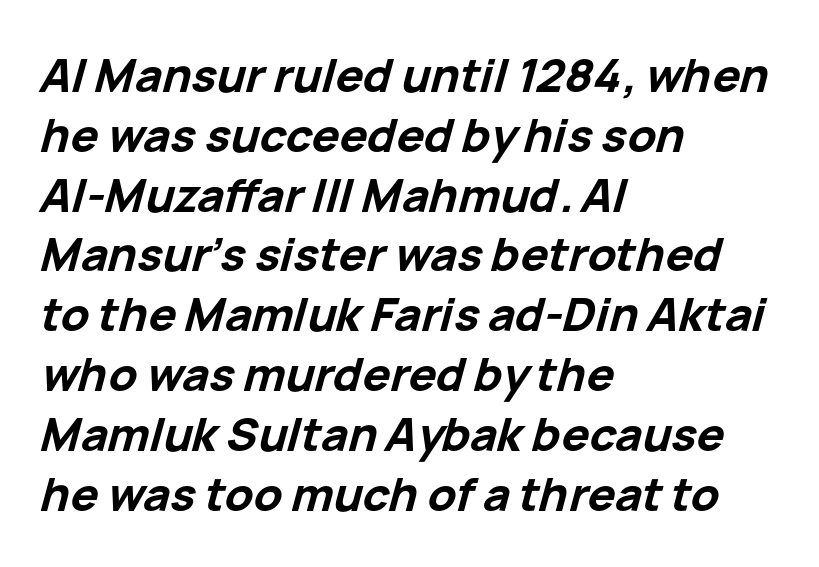
Tall strokes in this sample are angled rather than plumb. The zone under the glyphs is completely vacant. The rag falls on the right side of this text block. Here the designer chose a conventional face with non-uniform glyph widths. The vertical gap from one line to the next is medium.
